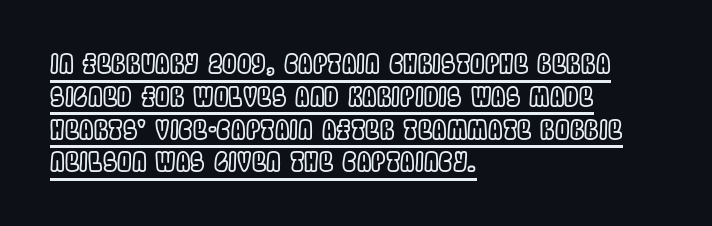
{"italic": "no", "underline": "yes", "align": "left", "line_spacing": "normal", "line_spacing_ratio": 1.26, "letter_spacing": "normal", "letter_spacing_em": 0.0, "glyph_px": 26}
